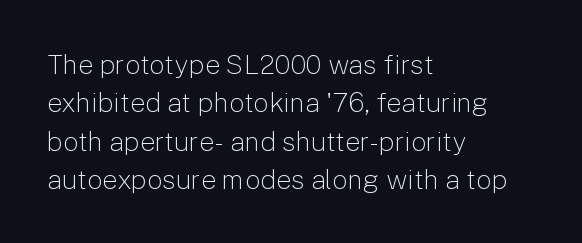
{"italic": "no", "bold": "no", "underline": "no", "align": "left", "line_spacing": "normal", "line_spacing_ratio": 1.42, "letter_spacing": "normal", "letter_spacing_em": 0.0, "glyph_px": 27}
